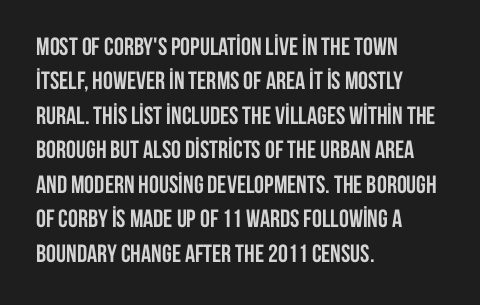
Q: Is the text bold? A: Yes.
Q: Is the text italic (slanted)? A: No, it is upright.
Q: Is the text underlined? A: No.
Q: How is the paragraph aligned? A: Left-aligned.
Q: Is the spacing between letters normal or unusually wide? A: Normal.
Q: Is the spacing between lines tight, normal or loose? A: Normal.
